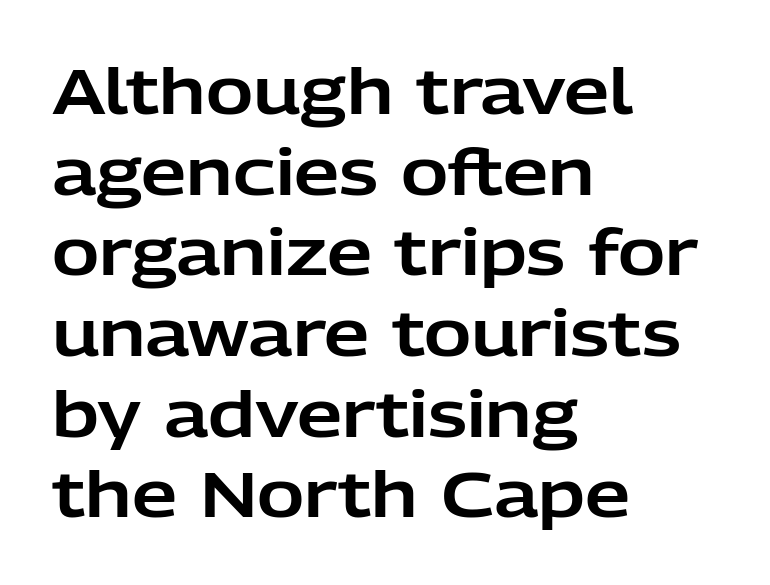
{"serif": "no", "italic": "no", "width": "normal", "stroke_contrast": "low", "x_height": "medium", "monospaced": "no", "underline": "no", "align": "left", "line_spacing": "normal", "line_spacing_ratio": 1.26, "letter_spacing": "normal", "letter_spacing_em": 0.0, "glyph_px": 64}
